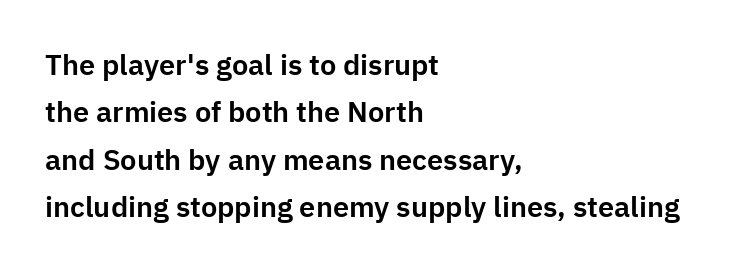
The image shows 29 px sans-serif type, upright; set left-aligned, normal line spacing (1.63x), normal letter spacing, not underlined; low stroke contrast and a medium x-height.
